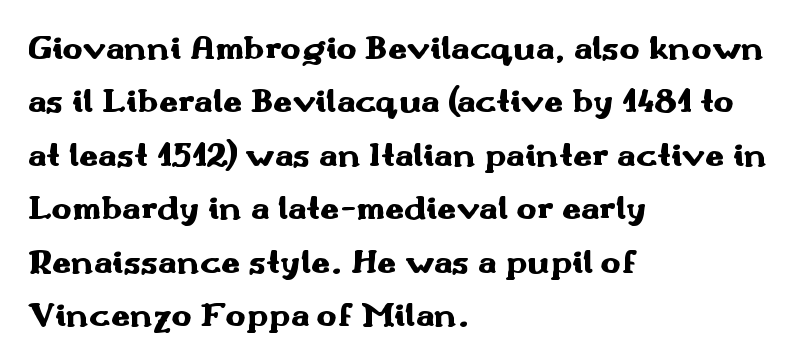
Q: Is the text bold? A: Yes.
Q: Is the text italic (slanted)? A: No, it is upright.
Q: Is the typeface a serif or a sans-serif typeface? A: Sans-serif.
Q: Is the text underlined? A: No.
Q: How is the paragraph aligned? A: Left-aligned.
Q: Is the spacing between letters normal or unusually wide? A: Normal.
Q: Is the spacing between lines tight, normal or loose? A: Normal.
Q: Width (condensed, normal, or wide)? A: Wide.
Q: Stroke contrast? A: Medium.
Q: x-height? A: Small.
Q: Monospaced? A: No.
